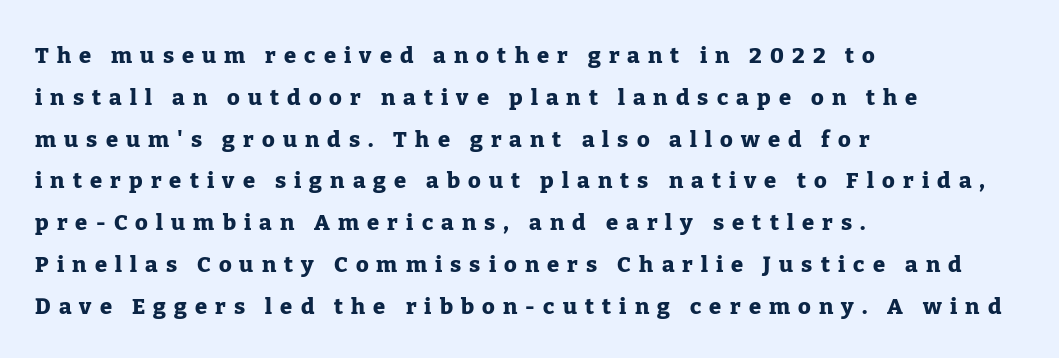
Q: Is the text bold? A: Yes.
Q: Is the text italic (slanted)? A: No, it is upright.
Q: Is the text underlined? A: No.
Q: How is the paragraph aligned? A: Left-aligned.
Q: Is the spacing between letters normal or unusually wide? A: Unusually wide.
Q: Is the spacing between lines tight, normal or loose? A: Loose.
